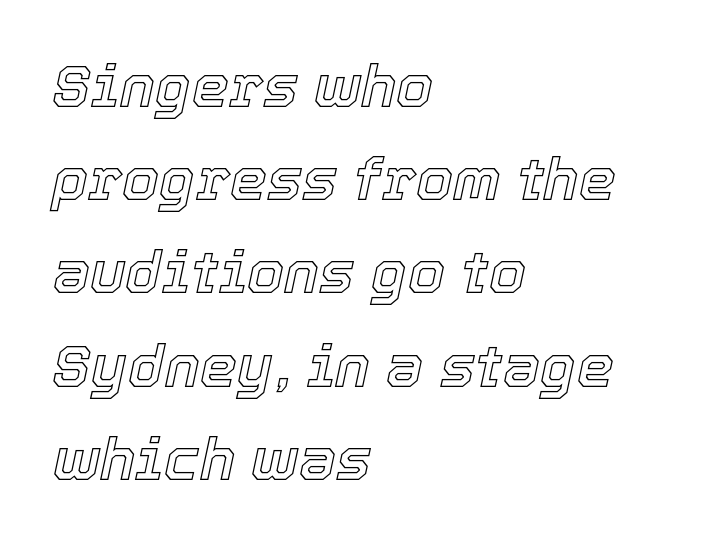
Q: Is the text italic (slanted)? A: Yes, it leans right by about 12 degrees.
Q: Is the text underlined? A: No.
Q: How is the paragraph aligned? A: Left-aligned.
Q: Is the spacing between letters normal or unusually wide? A: Normal.
Q: Is the spacing between lines tight, normal or loose? A: Normal.
Q: Width (condensed, normal, or wide)? A: Normal.
Q: x-height? A: Medium.
Q: Monospaced? A: No.
